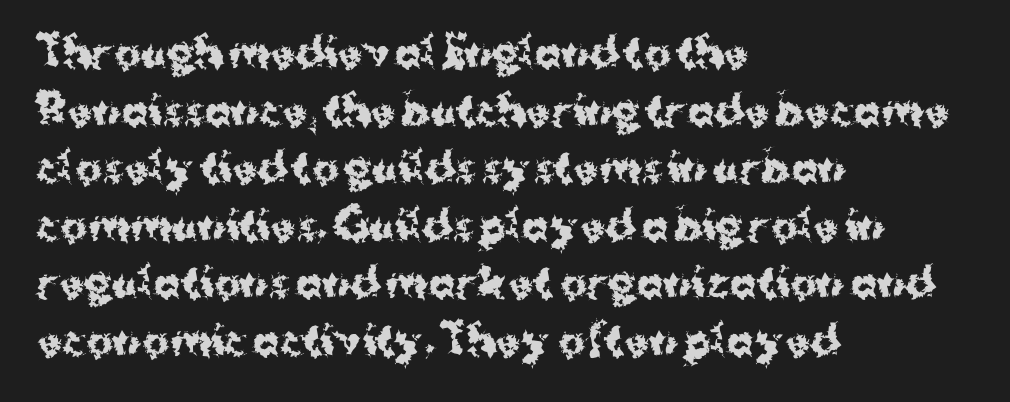
{"serif": "no", "italic": "no", "bold": "yes", "weight": "bold", "width": "normal", "stroke_contrast": "medium", "x_height": "medium", "monospaced": "no", "underline": "no", "align": "left", "line_spacing": "normal", "line_spacing_ratio": 1.44, "letter_spacing": "normal", "letter_spacing_em": 0.0, "glyph_px": 40}
